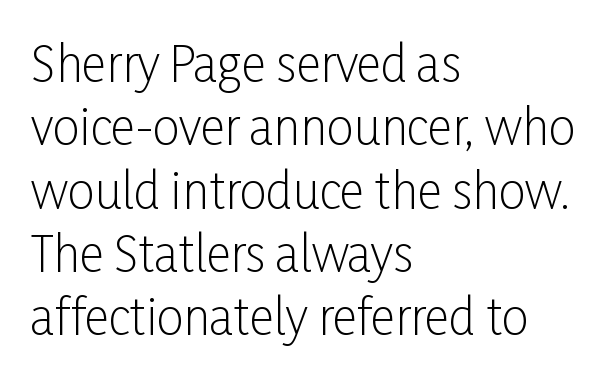
The image shows 48 px light, condensed sans-serif type, upright; set left-aligned, normal line spacing (1.32x), normal letter spacing, not underlined; low stroke contrast and a medium x-height.
